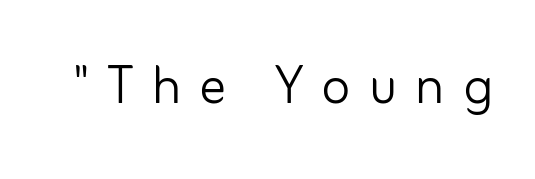
The image shows 67 px light sans-serif type, upright; set unusually wide letter spacing (+0.27 em), not underlined; low stroke contrast and a small x-height.
